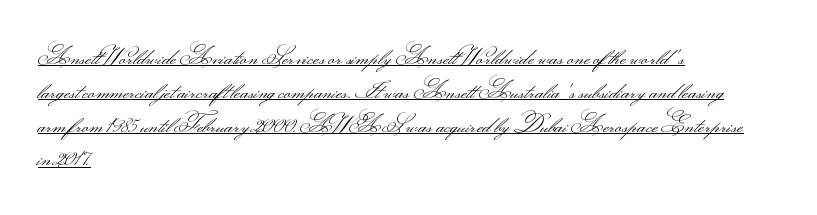
Spacing between characters is what you'd get straight out of the box. One-word summary of the alignment: left. This reads as an unemphasized weight, regular at the heaviest.
